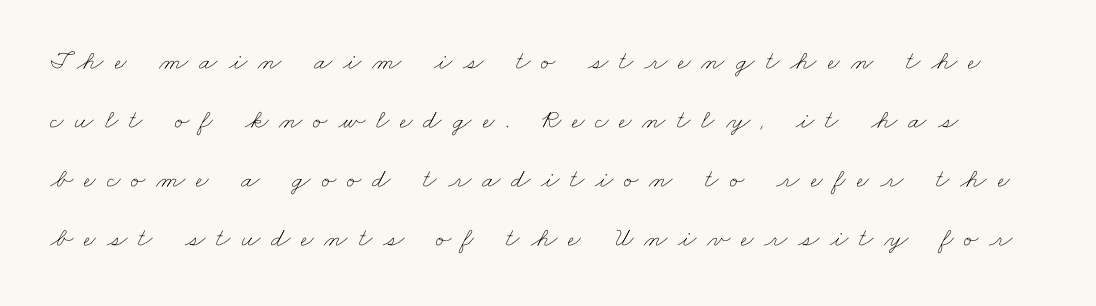
Q: Is the text bold? A: No.
Q: Is the text underlined? A: No.
Q: Is the spacing between letters normal or unusually wide? A: Unusually wide.
Q: Is the spacing between lines tight, normal or loose? A: Loose.
